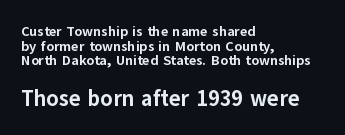
The image shows 22 px bold type, upright; set left-aligned, tight line spacing (1.05x), normal letter spacing, not underlined; the second (bottom) block is 1.57x larger.
